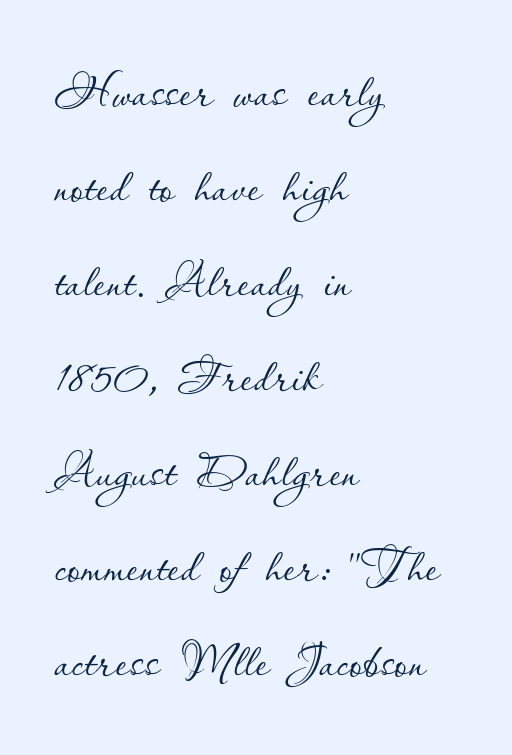
The image shows 66 px thin type; set left-aligned, normal line spacing (1.44x), normal letter spacing, not underlined; low stroke contrast and a small x-height.
